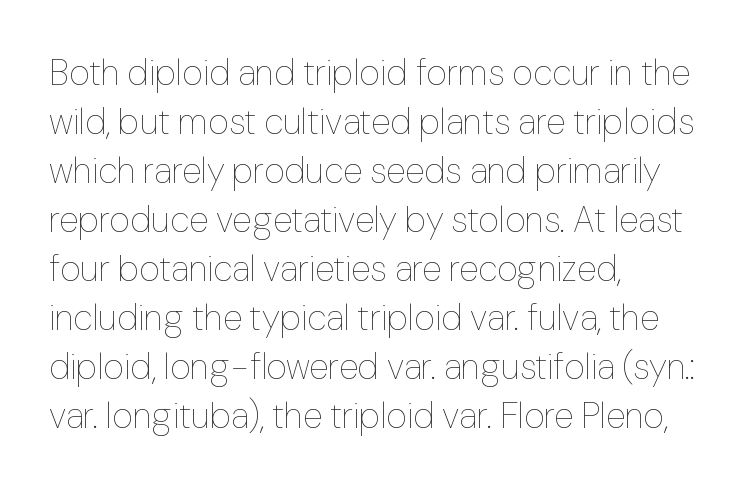
The paragraph shown leans on its left margin. Looks like regular typesetting: each glyph gets only the width it needs. Beneath every word, the page is bare. A quiet, ordinary-to-light weight characterises the typeface. The typography opts for an upright posture over an oblique one.
